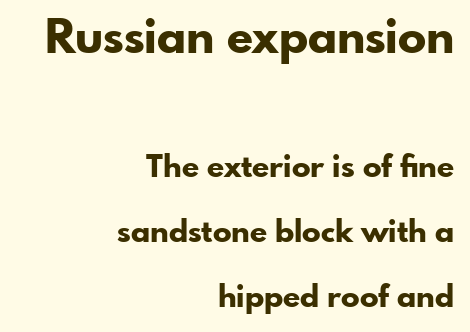
Q: Is the text bold? A: Yes.
Q: Is the text italic (slanted)? A: No, it is upright.
Q: Is the typeface a serif or a sans-serif typeface? A: Sans-serif.
Q: Is the text underlined? A: No.
Q: How is the paragraph aligned? A: Right-aligned.
Q: Is the spacing between letters normal or unusually wide? A: Normal.
Q: Is the spacing between lines tight, normal or loose? A: Loose.
Q: Which block of text is set in a larger size, the first (top) or the second (bottom)? A: The first (top) one.
Q: Width (condensed, normal, or wide)? A: Normal.
Q: Stroke contrast? A: Low.
Q: x-height? A: Small.
Q: Monospaced? A: No.
